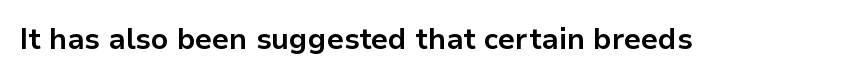
Q: Is the text bold? A: Yes.
Q: Is the text italic (slanted)? A: No, it is upright.
Q: Is the typeface a serif or a sans-serif typeface? A: Sans-serif.
Q: Is the text underlined? A: No.
Q: Is the spacing between letters normal or unusually wide? A: Normal.
Q: Width (condensed, normal, or wide)? A: Normal.
Q: Stroke contrast? A: Low.
Q: x-height? A: Medium.
Q: Monospaced? A: No.
